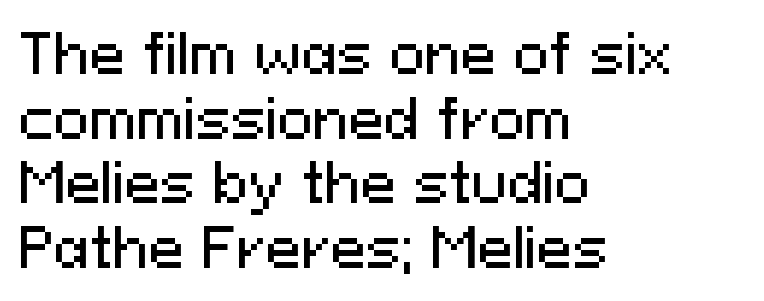
Q: Is the text italic (slanted)? A: No, it is upright.
Q: Is the typeface a serif or a sans-serif typeface? A: Sans-serif.
Q: Is the text underlined? A: No.
Q: How is the paragraph aligned? A: Left-aligned.
Q: Is the spacing between letters normal or unusually wide? A: Normal.
Q: Width (condensed, normal, or wide)? A: Normal.
Q: Stroke contrast? A: Medium.
Q: x-height? A: Medium.
Q: Monospaced? A: No.
